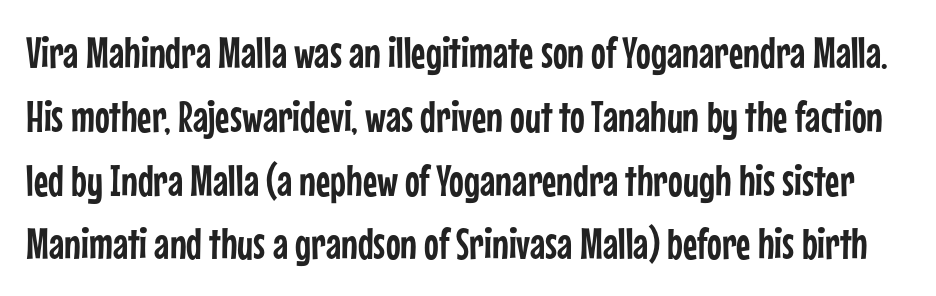
Rows of type keep a routine distance in the vertical direction. Regarding serifs, this sample does without them. The space directly below the letters is spotless. You could not count columns in this text — the font is proportionally spaced. No extra tracking has been applied to these lines. When letters stand straight like this, we call the style roman or upright.
